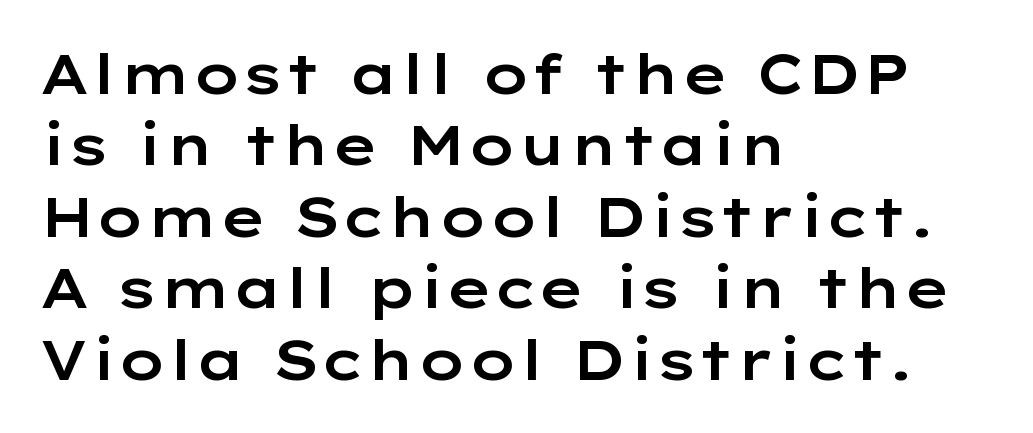
{"serif": "no", "italic": "no", "width": "wide", "stroke_contrast": "low", "x_height": "medium", "monospaced": "no", "underline": "no", "align": "left", "line_spacing": "normal", "line_spacing_ratio": 1.3, "letter_spacing": "normal", "letter_spacing_em": 0.0, "glyph_px": 55}
